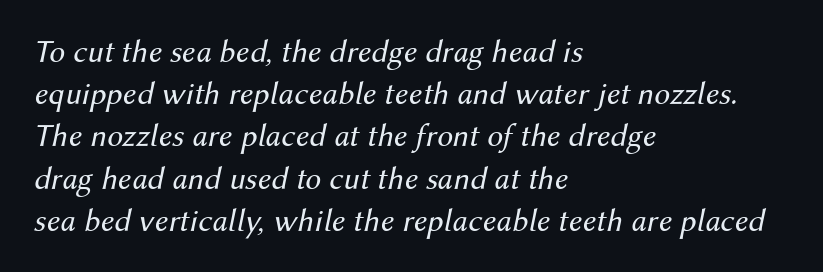
The image shows 32 px regular-weight type, italic (leaning right); set left-aligned, normal line spacing (1.32x), normal letter spacing, not underlined; medium stroke contrast and a medium x-height.
